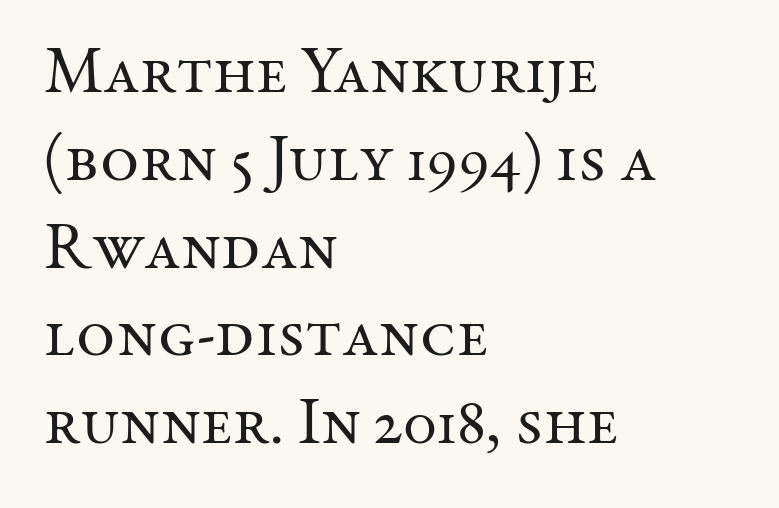
Q: Is the text bold? A: No.
Q: Is the text italic (slanted)? A: No, it is upright.
Q: Is the typeface a serif or a sans-serif typeface? A: Serif.
Q: Is the text underlined? A: No.
Q: How is the paragraph aligned? A: Left-aligned.
Q: Is the spacing between letters normal or unusually wide? A: Normal.
Q: Is the spacing between lines tight, normal or loose? A: Normal.
Q: Width (condensed, normal, or wide)? A: Normal.
Q: Stroke contrast? A: Medium.
Q: x-height? A: Medium.
Q: Monospaced? A: No.
